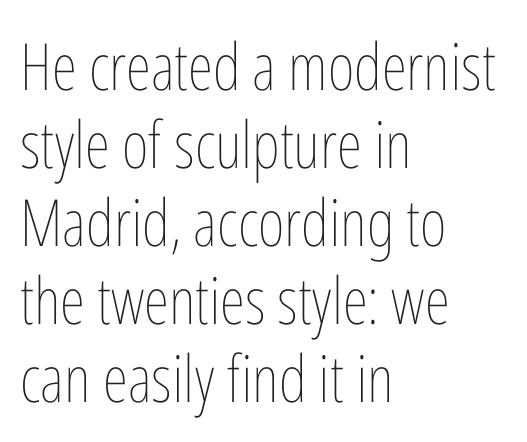
Q: Is the text bold? A: No.
Q: Is the text italic (slanted)? A: No, it is upright.
Q: Is the text underlined? A: No.
Q: How is the paragraph aligned? A: Left-aligned.
Q: Is the spacing between letters normal or unusually wide? A: Normal.
Q: Width (condensed, normal, or wide)? A: Condensed.
Q: Stroke contrast? A: Low.
Q: x-height? A: Medium.
Q: Monospaced? A: No.
